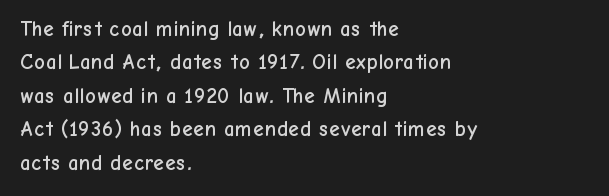
The image shows 21 px text type, upright; set left-aligned, normal line spacing (1.59x), normal letter spacing, not underlined.
